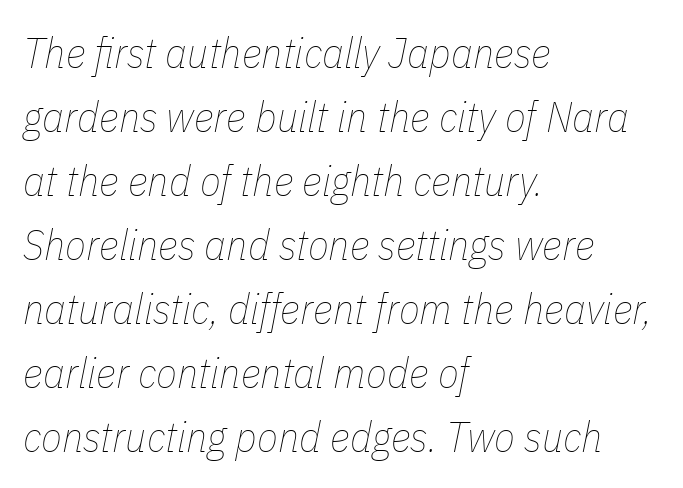
The lines are quadded left. Line spacing here is normal. Letter spacing: default. Quick note: underline off.
